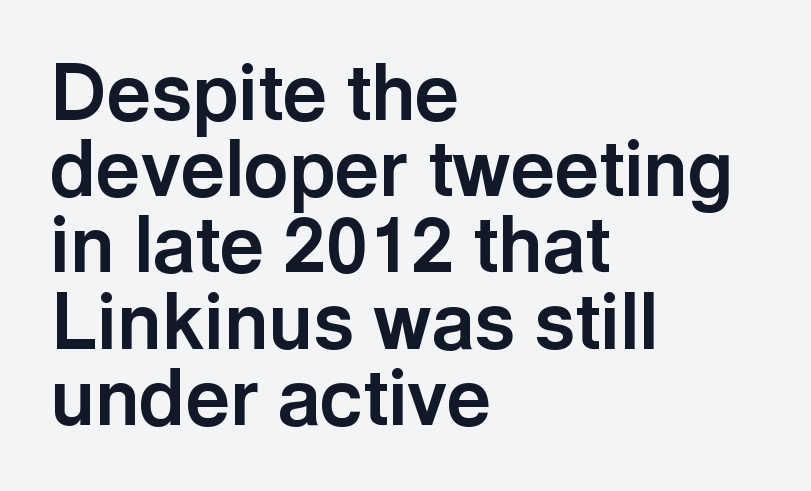
{"serif": "no", "italic": "no", "bold": "yes", "weight": "bold", "width": "normal", "x_height": "medium", "monospaced": "no", "underline": "no", "align": "left", "line_spacing": "tight", "line_spacing_ratio": 0.99, "letter_spacing": "normal", "letter_spacing_em": 0.0, "glyph_px": 77}
